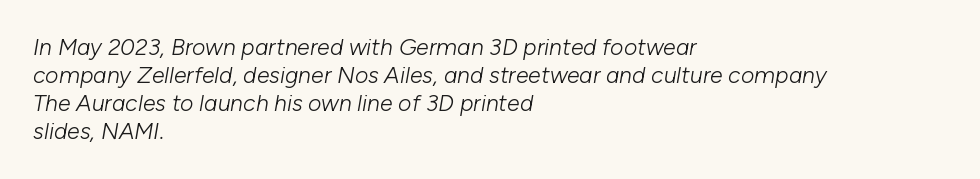
{"italic": "yes", "lean": "right", "slant_degrees": 10, "bold": "no", "underline": "no", "align": "left", "line_spacing_ratio": 1.22, "letter_spacing": "normal", "letter_spacing_em": 0.0, "glyph_px": 23}
